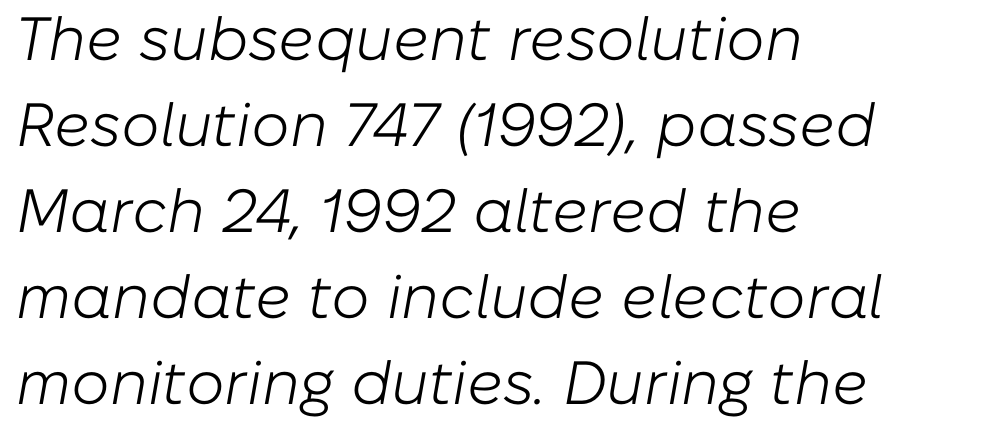
The image shows 61 px light type, italic (leaning right); set left-aligned, normal line spacing (1.41x), normal letter spacing, not underlined; low stroke contrast and a medium x-height.
